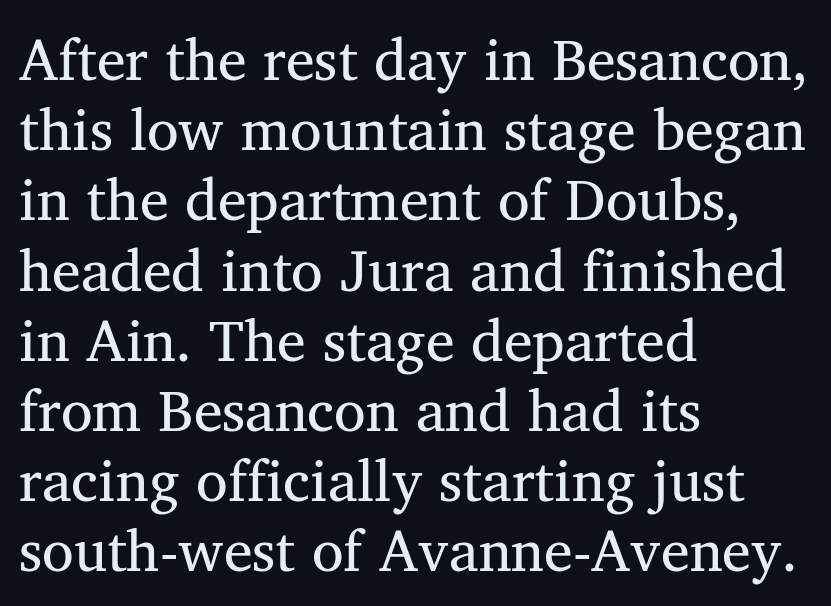
{"serif": "yes", "bold": "no", "weight": "regular", "width": "normal", "stroke_contrast": "medium", "x_height": "medium", "monospaced": "no", "underline": "no", "align": "left", "line_spacing_ratio": 1.21, "letter_spacing": "normal", "letter_spacing_em": 0.0, "glyph_px": 58}
